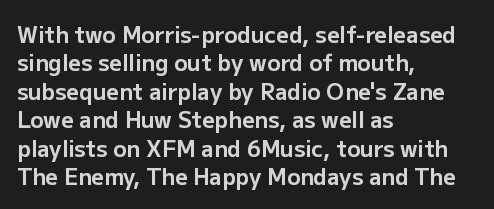
Q: Is the text bold? A: Yes.
Q: Is the text italic (slanted)? A: No, it is upright.
Q: Is the text underlined? A: No.
Q: How is the paragraph aligned? A: Left-aligned.
Q: Is the spacing between letters normal or unusually wide? A: Normal.
Q: Is the spacing between lines tight, normal or loose? A: Normal.
